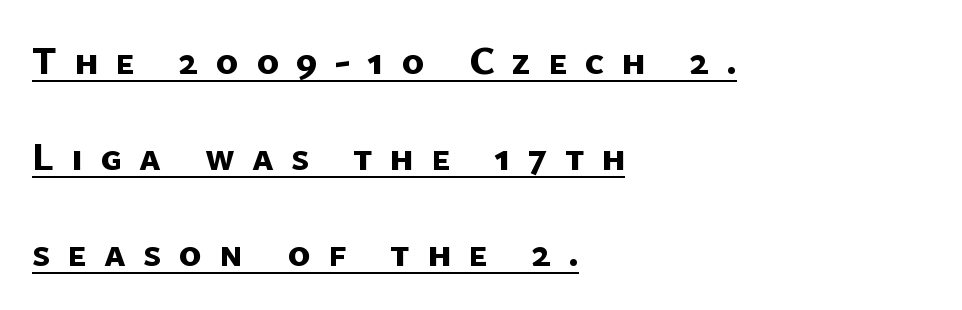
A full-strength bold gives these letters their thick strokes. Interline gaps are noticeably wide in this sample. The lines are quadded left. Check the space under the baseline: a stroke is drawn there. The rendering uses natural spacing where letterforms have individual widths.
